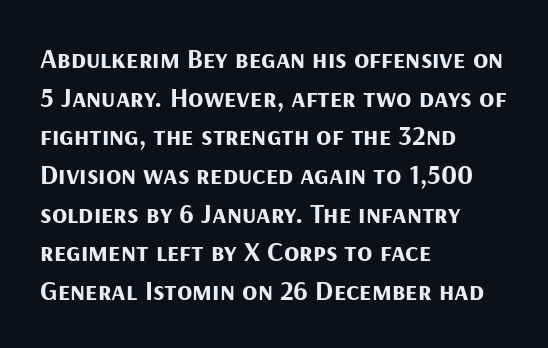
{"serif": "no", "italic": "no", "bold": "yes", "weight": "bold", "width": "normal", "stroke_contrast": "medium", "x_height": "medium", "monospaced": "no", "underline": "no", "align": "left", "line_spacing": "normal", "line_spacing_ratio": 1.38, "letter_spacing": "normal", "letter_spacing_em": 0.0, "glyph_px": 28}
